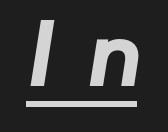
Q: Is the typeface a serif or a sans-serif typeface? A: Sans-serif.
Q: Is the text underlined? A: Yes.
Q: Is the spacing between letters normal or unusually wide? A: Unusually wide.
Q: Width (condensed, normal, or wide)? A: Normal.
Q: Stroke contrast? A: Low.
Q: x-height? A: Medium.
Q: Monospaced? A: No.
